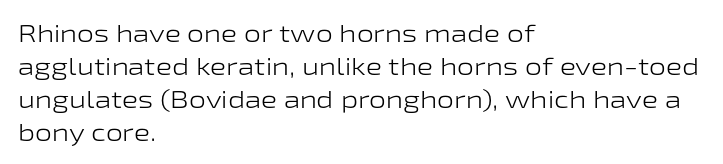
The image shows 24 px text type, upright; set left-aligned, normal line spacing (1.37x), normal letter spacing, not underlined.
